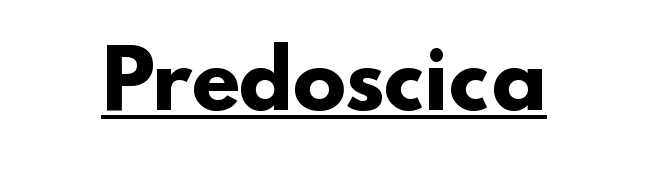
The image shows 79 px heavy sans-serif type; set normal letter spacing, underlined; low stroke contrast and a small x-height.
